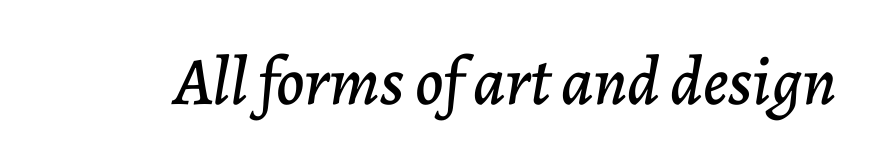
{"italic": "yes", "lean": "right", "slant_degrees": 7, "width": "normal", "stroke_contrast": "low", "x_height": "medium", "monospaced": "no", "underline": "no", "letter_spacing": "normal", "letter_spacing_em": 0.0, "glyph_px": 68}
